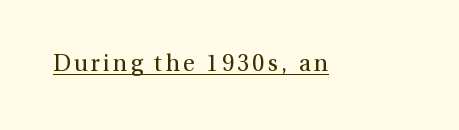
Upright lettering throughout. Honestly, the underline is the first thing you notice here. Vertical stems look standard width or narrower in stroke.
